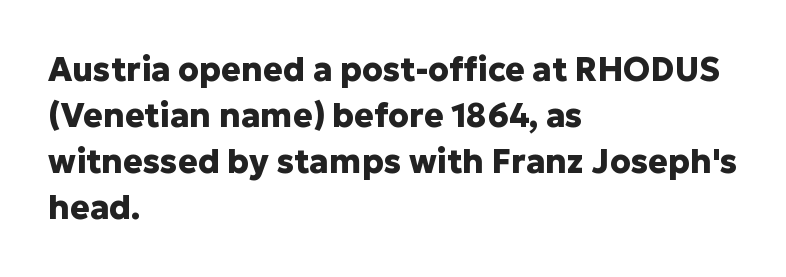
The space beneath each line is pristine and unruled. You can tell it's not italic because the verticals are truly vertical. Do the characters align in a grid? No, the font is proportional. Letterform terminals end flat and unadorned throughout the passage. Heavy, bold letterforms.
